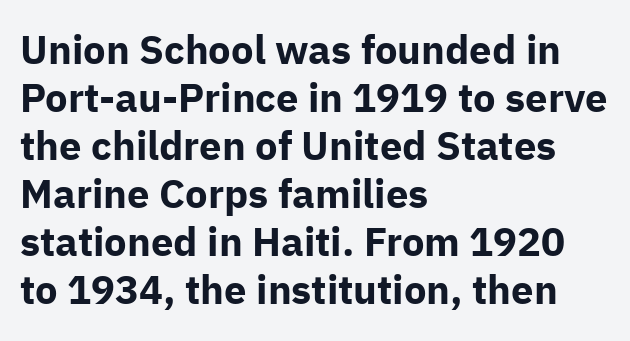
The image shows 40 px bold sans-serif type, upright; set left-aligned, line spacing 1.2x, normal letter spacing, not underlined; low stroke contrast and a medium x-height.
